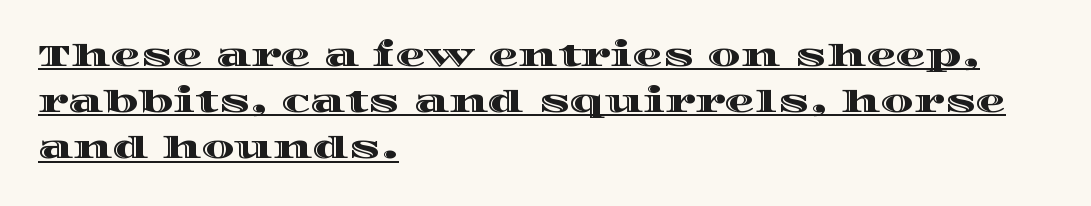
The image shows 30 px wide type, upright; set left-aligned, normal line spacing (1.54x), normal letter spacing, underlined; a large x-height.
